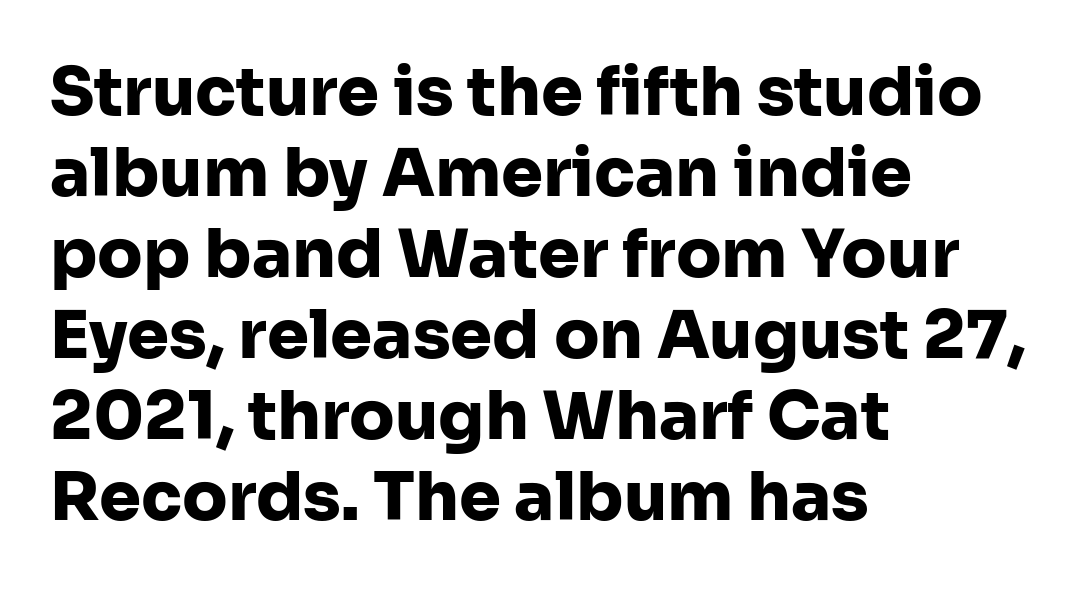
This is heavy type, rendered in bold. Varying glyph widths throughout — classic text-font behaviour. Students, note that the glyphs here touch the page at normal intervals. Does the copy run flush right? No — it runs flush left.
